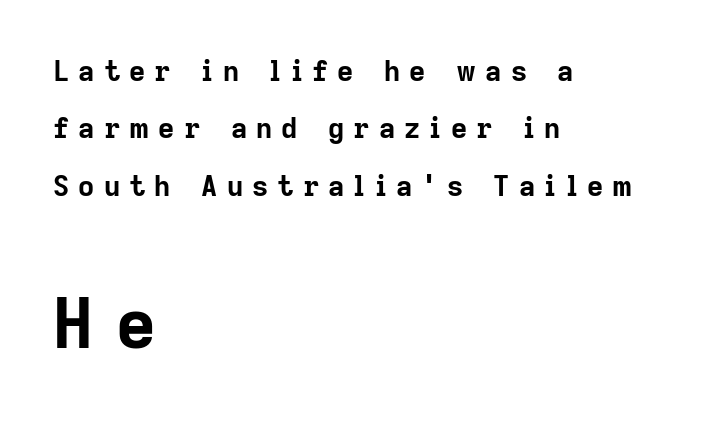
The image shows 69 px bold sans-serif type, upright; set left-aligned, loose line spacing (2.05x), unusually wide letter spacing (+0.33 em), not underlined; the second (bottom) block is 2.46x larger; low stroke contrast and a medium x-height.
